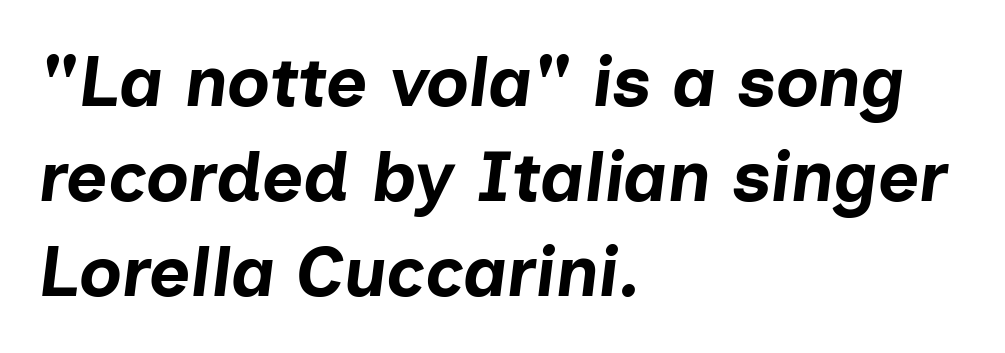
These lines are set flush left with a ragged right edge. Would a proofreader flag this as italicized? Yes. The line texture is even and compact thanks to regular tracking. Line spacing here is normal. Emphasis by weight is at full strength: bold. Here the designer chose a conventional face with non-uniform glyph widths.
